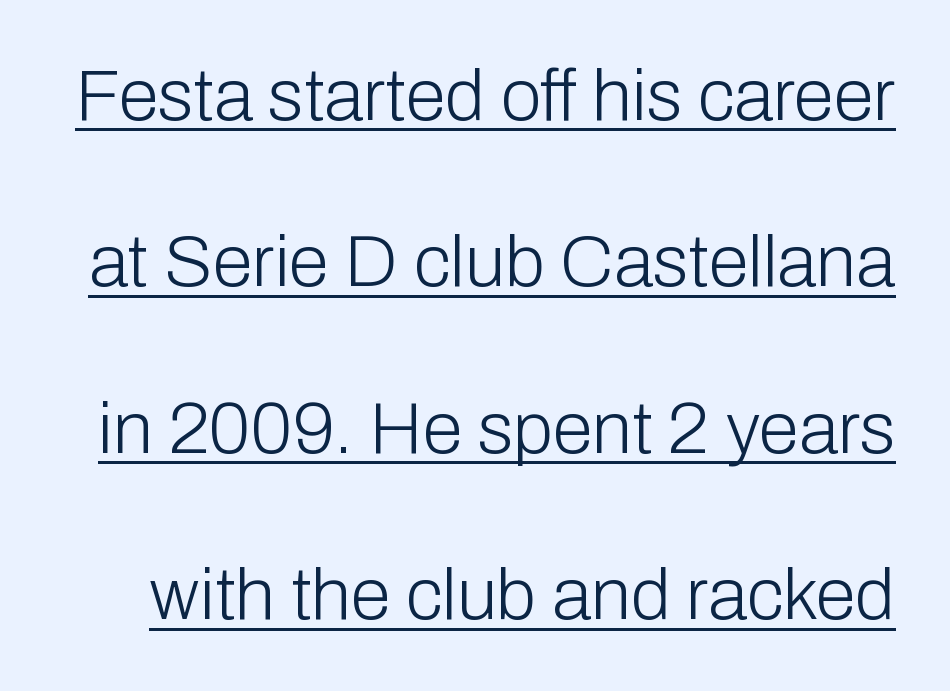
The image shows 73 px light sans-serif type, upright; set loose line spacing (2.28x), normal letter spacing, underlined; low stroke contrast and a medium x-height.
